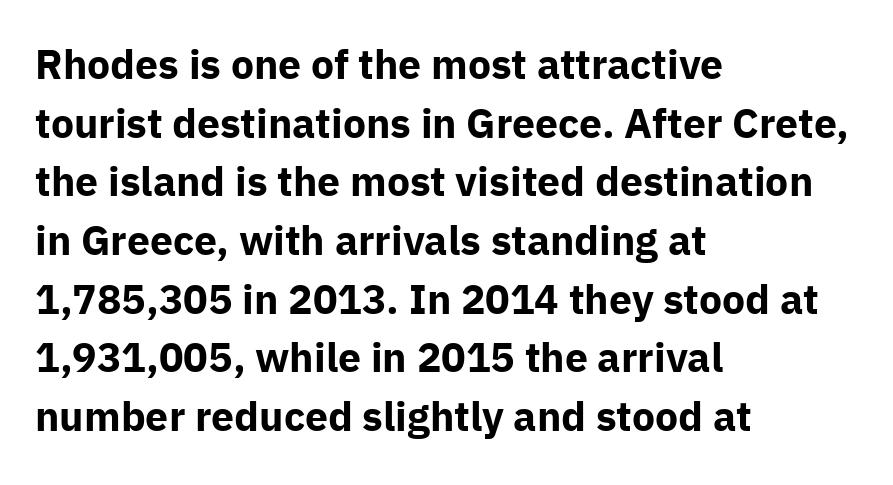
How heavy is the stroke? Heavy — this is a bold. Notice how descenders clear the ascenders below comfortably — that's standard leading. Each letter keeps its own natural width here, so spacing adapts to shape. Short and long lines alike share a common starting point at left.
